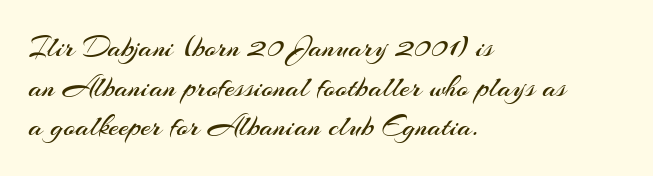
Q: Is the text bold? A: No.
Q: Is the text italic (slanted)? A: Yes.
Q: Is the typeface a serif or a sans-serif typeface? A: Sans-serif.
Q: Is the text underlined? A: No.
Q: How is the paragraph aligned? A: Left-aligned.
Q: Is the spacing between letters normal or unusually wide? A: Normal.
Q: Is the spacing between lines tight, normal or loose? A: Normal.
Q: Width (condensed, normal, or wide)? A: Normal.
Q: Stroke contrast? A: Medium.
Q: x-height? A: Small.
Q: Monospaced? A: No.
